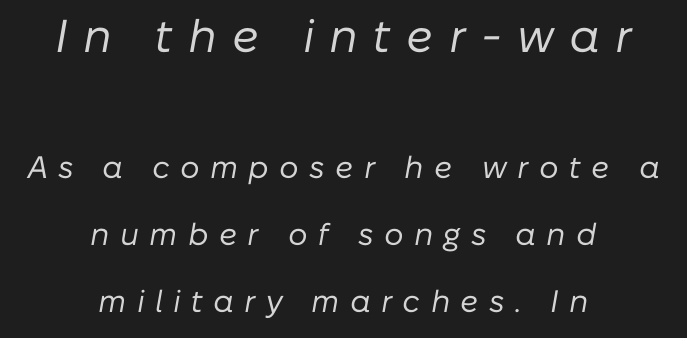
{"italic": "yes", "lean": "right", "slant_degrees": 10, "bold": "no", "weight": "regular", "width": "normal", "stroke_contrast": "low", "x_height": "medium", "monospaced": "no", "underline": "no", "align": "center", "line_spacing": "loose", "line_spacing_ratio": 2.17, "letter_spacing": "wide", "letter_spacing_em": 0.33, "larger_block": "first", "size_ratio": 1.48, "glyph_px": 46}
